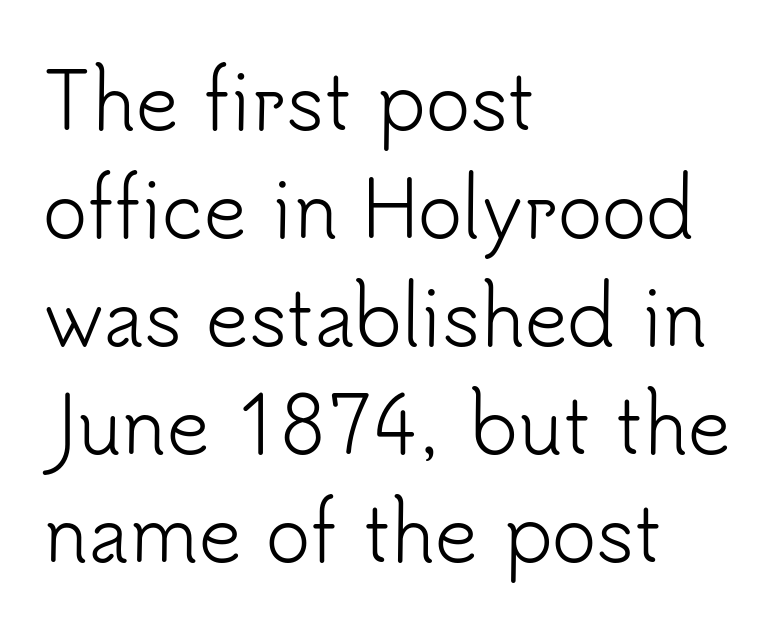
The image shows 75 px light sans-serif type, upright; set left-aligned, normal line spacing (1.44x), normal letter spacing, not underlined; low stroke contrast and a small x-height.
